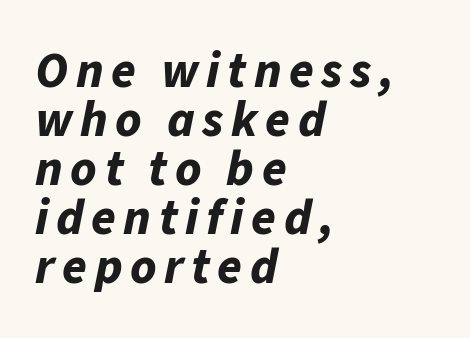
Q: Is the text bold? A: Yes.
Q: Is the text italic (slanted)? A: Yes, it leans right by about 11 degrees.
Q: Is the text underlined? A: No.
Q: How is the paragraph aligned? A: Left-aligned.
Q: Is the spacing between lines tight, normal or loose? A: Tight.
Q: Width (condensed, normal, or wide)? A: Normal.
Q: Stroke contrast? A: Low.
Q: x-height? A: Medium.
Q: Monospaced? A: No.
